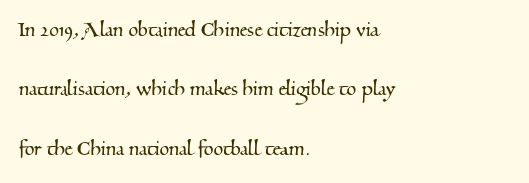
{"underline": "no", "align": "left", "line_spacing": "loose", "line_spacing_ratio": 2.38, "letter_spacing": "normal", "letter_spacing_em": 0.0, "glyph_px": 25}
